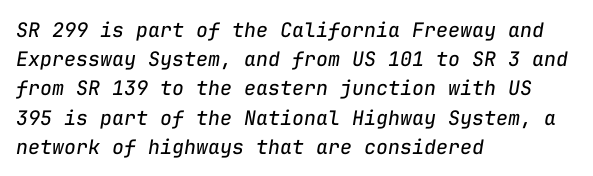
A light-to-regular cut is what we see here. One glance says typical: line gaps are just what's usual. Any mark beneath the type? The region is blank. A student would call this left alignment; a typographer would say flush left, rag right.
